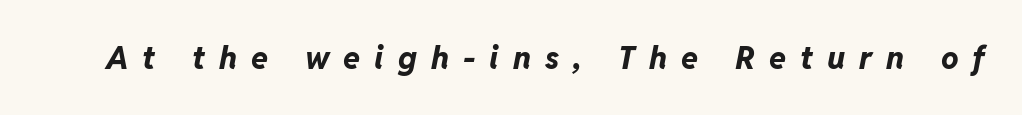
Typographic density is high because the face is bold. Beneath every word, the page is bare. The text carries the slant typical of an italic or oblique font. Is the letter spacing exaggerated? Yes — the characters are pushed far apart. Each letter keeps its own natural width here, so spacing adapts to shape.
